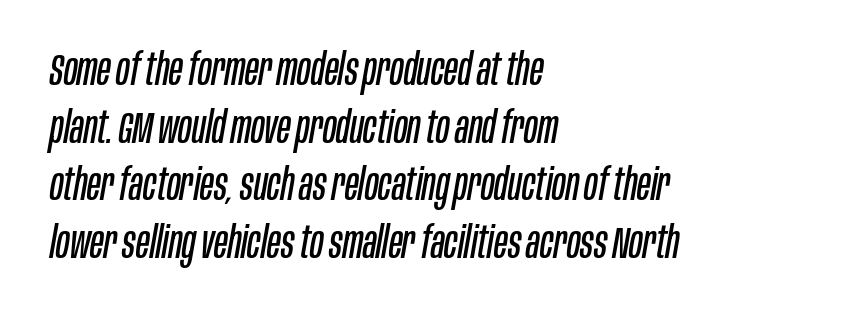
Italic? Definitely — the glyphs are oblique. Type without underlining. Between one letter and the next there's only the usual sliver of space. Line starts are locked; line ends wander.
